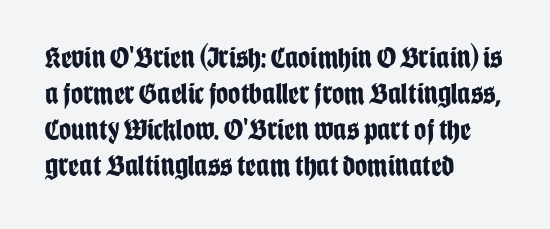
{"serif": "no", "italic": "no", "bold": "yes", "weight": "bold", "width": "condensed", "stroke_contrast": "low", "x_height": "large", "monospaced": "no", "underline": "no", "align": "left", "line_spacing_ratio": 1.2, "letter_spacing": "normal", "letter_spacing_em": 0.0, "glyph_px": 30}
